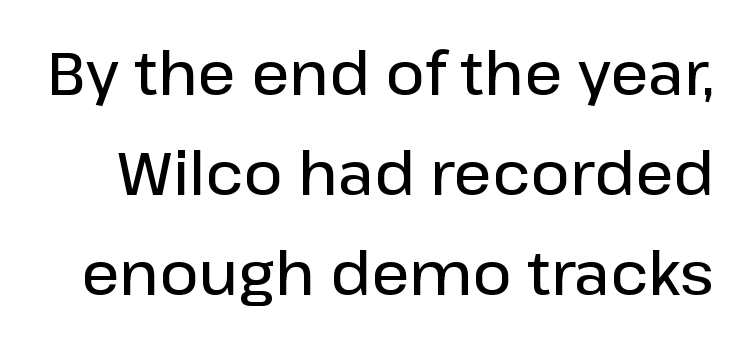
These words are printed semibold, heavier than regular yet not bold. Check the space under the baseline: it is left empty. The lettering stays uniformly vertical, giving the passage a roman look. There is no visible air inserted between adjacent glyphs. Character widths vary here, with narrow letters taking less room than wide ones.
